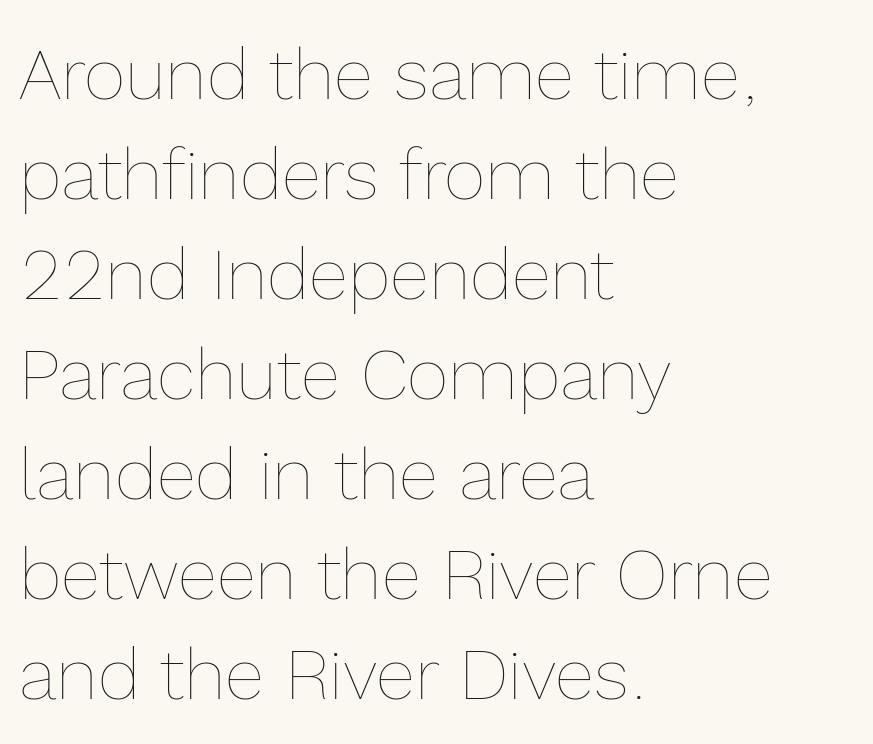
The passage shown is typed in a proportional face where columns would drift. Here the glyphs are tracked normally, forming tight word shapes. In terms of posture, this sample is upright. Does the leading feel generous? No, just average. Notice how the passage keeps a crisp vertical edge on the left only.
